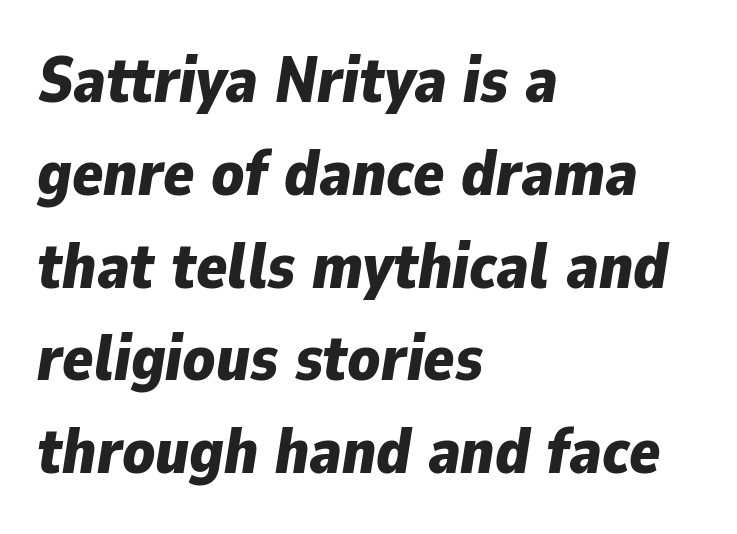
{"italic": "yes", "lean": "right", "slant_degrees": 9, "bold": "yes", "weight": "bold", "width": "normal", "stroke_contrast": "low", "x_height": "medium", "monospaced": "no", "underline": "no", "align": "left", "line_spacing": "normal", "line_spacing_ratio": 1.45, "letter_spacing": "normal", "letter_spacing_em": 0.0, "glyph_px": 64}
